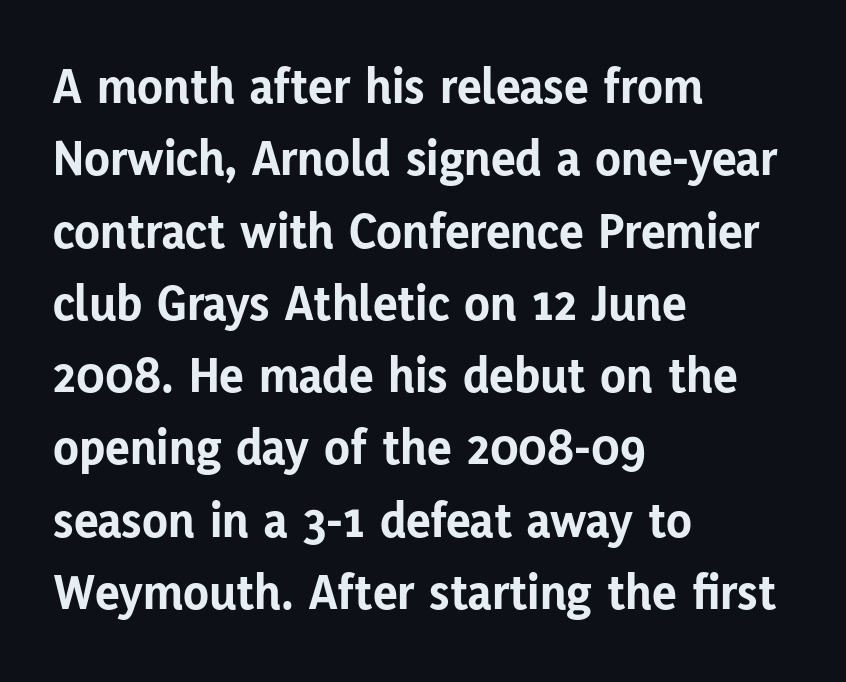
The image shows 52 px bold sans-serif type, upright; set left-aligned, normal line spacing (1.39x), normal letter spacing, not underlined; low stroke contrast and a medium x-height.
